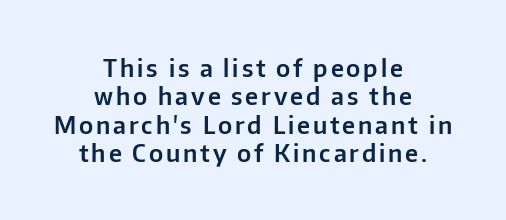
{"italic": "no", "underline": "no", "align": "center", "line_spacing_ratio": 1.18, "glyph_px": 24}
